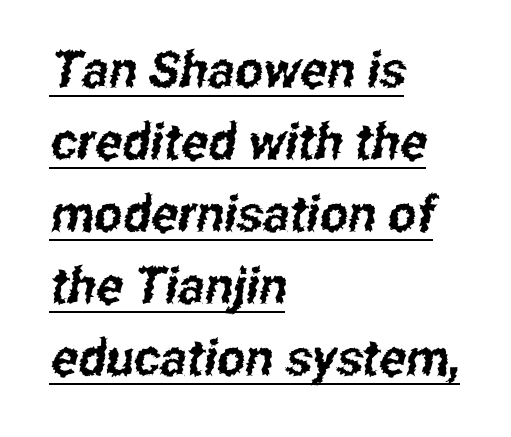
{"serif": "no", "width": "condensed", "stroke_contrast": "low", "x_height": "medium", "monospaced": "no", "underline": "yes", "align": "left", "line_spacing": "normal", "line_spacing_ratio": 1.44, "letter_spacing": "normal", "letter_spacing_em": 0.0, "glyph_px": 50}
